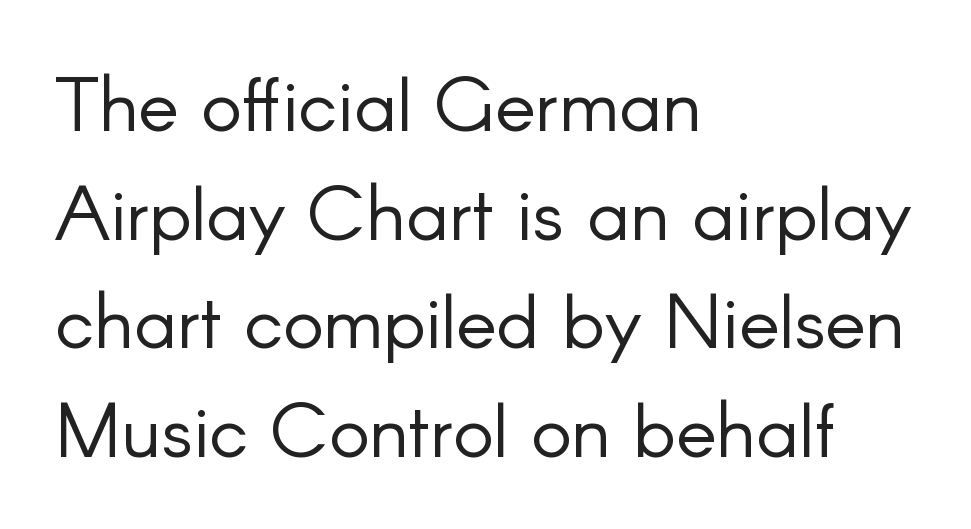
Spacing verdict: proportional, widths tailored to each character. Is the block centered? No — it sits flush against the left margin. These lines are composed in type without serifs. Stems and bowls with no extra thickness — not bold. The space between consecutive lines is moderate. A typesetter would call this zero additional tracking.
